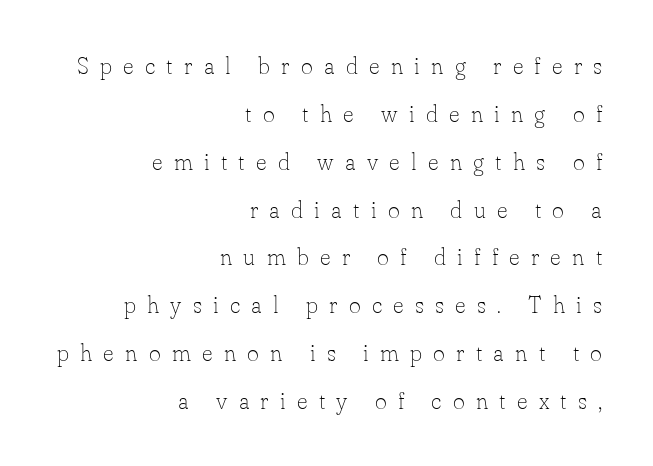
Has an underline been added? It has not. Think standard paragraph weight, or any step lighter than that. Is the block centered? No — it sits flush against the right margin. In terms of leading, this rendering errs on the spacious side. The gaps between neighbouring characters are conspicuously large.
